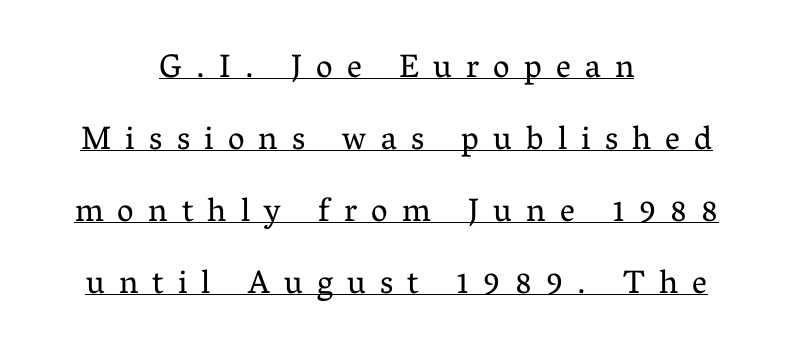
{"serif": "yes", "italic": "no", "bold": "no", "weight": "regular", "width": "normal", "stroke_contrast": "medium", "x_height": "medium", "monospaced": "no", "underline": "yes", "align": "center", "line_spacing": "loose", "line_spacing_ratio": 2.18, "letter_spacing": "wide", "letter_spacing_em": 0.43, "glyph_px": 33}
